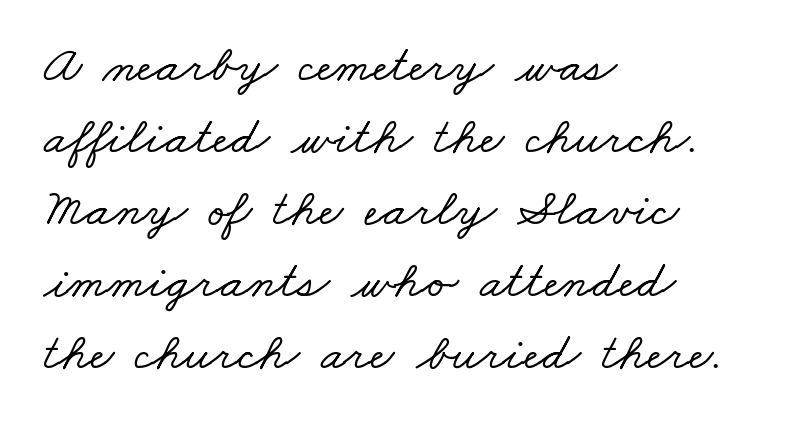
Q: Is the typeface a serif or a sans-serif typeface? A: Serif.
Q: Is the text underlined? A: No.
Q: How is the paragraph aligned? A: Left-aligned.
Q: Is the spacing between letters normal or unusually wide? A: Normal.
Q: Is the spacing between lines tight, normal or loose? A: Normal.
Q: Width (condensed, normal, or wide)? A: Wide.
Q: Stroke contrast? A: Low.
Q: x-height? A: Small.
Q: Monospaced? A: No.
